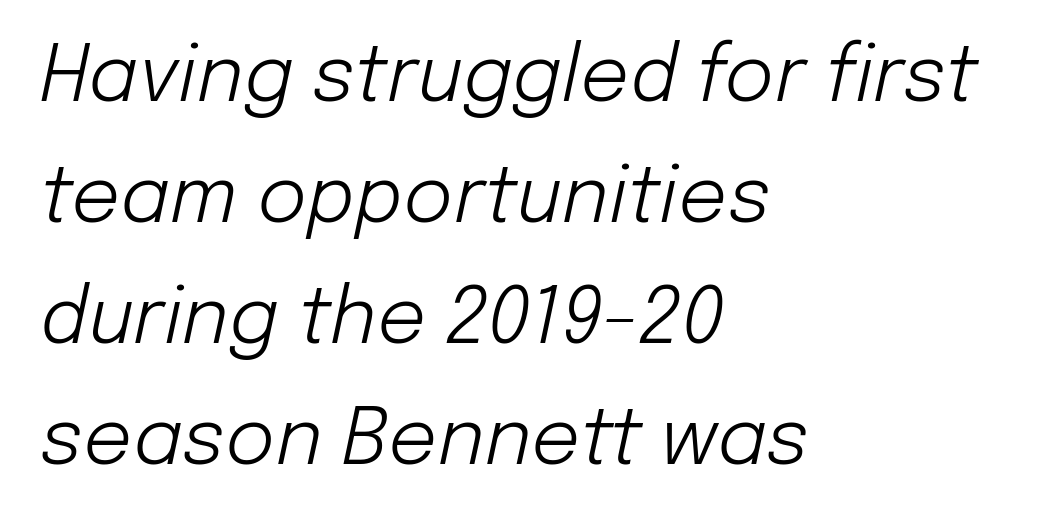
The image shows 77 px light type, italic (leaning right); set left-aligned, normal line spacing (1.57x), normal letter spacing, not underlined; low stroke contrast and a medium x-height.
